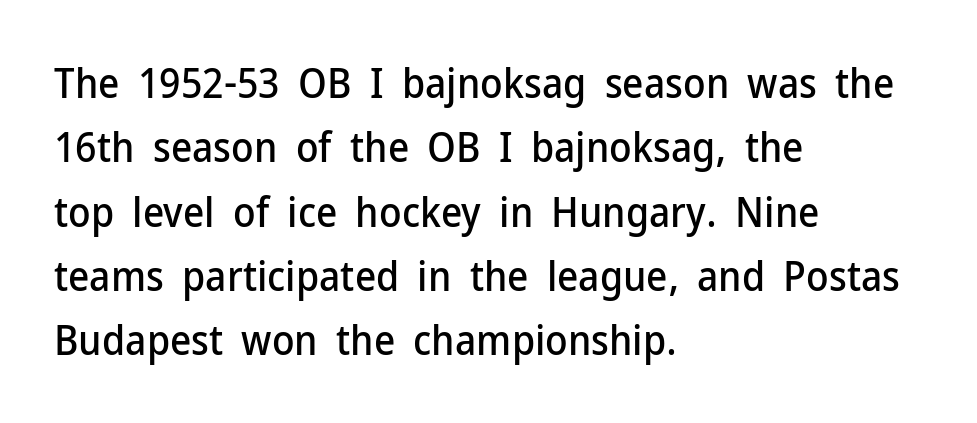
The image shows 41 px sans-serif type, upright; set left-aligned, normal line spacing (1.57x), normal letter spacing, not underlined; low stroke contrast and a medium x-height.
